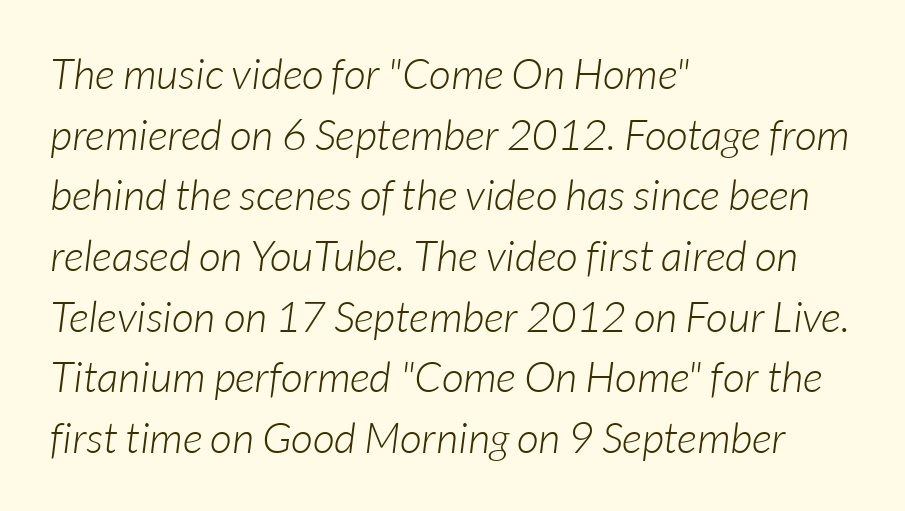
{"serif": "no", "bold": "no", "weight": "light", "width": "normal", "stroke_contrast": "low", "x_height": "medium", "monospaced": "no", "underline": "no", "align": "left", "line_spacing": "normal", "line_spacing_ratio": 1.41, "letter_spacing": "normal", "letter_spacing_em": 0.0, "glyph_px": 43}
